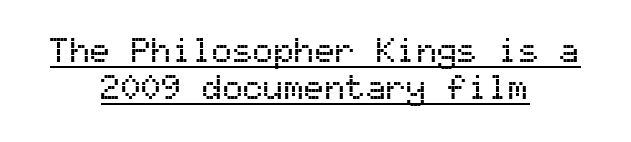
The image shows 34 px sans-serif type, upright, monospaced; set centered, tight line spacing (1.1x), normal letter spacing, underlined; medium stroke contrast and a medium x-height.
